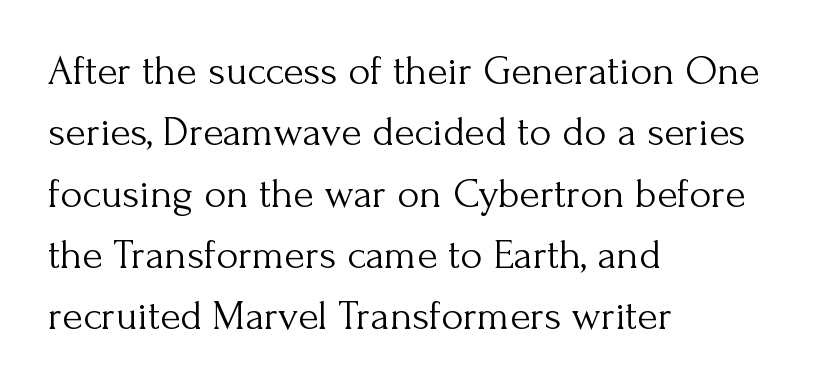
{"serif": "yes", "italic": "no", "bold": "no", "weight": "light", "width": "normal", "stroke_contrast": "medium", "x_height": "small", "monospaced": "no", "underline": "no", "align": "left", "line_spacing": "normal", "line_spacing_ratio": 1.46, "letter_spacing": "normal", "letter_spacing_em": 0.0, "glyph_px": 42}
